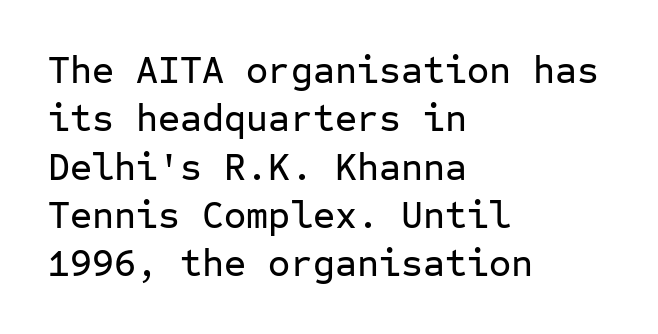
Interline gaps are of average width in this sample. Upright lettering throughout. The space directly below the letters is spotless. Is the block centered? No — it sits flush against the left margin. Here the designer chose a console-style face with uniform glyph widths.
